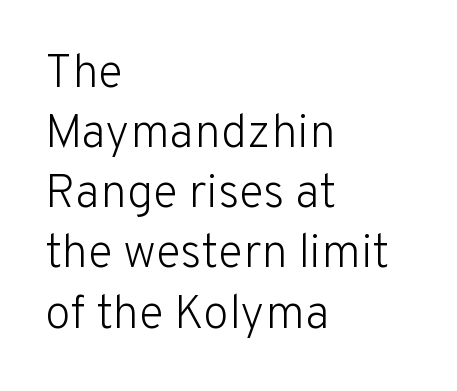
Posture: vertical. Only glyphs here, with clear space below each row. Tracking here is standard; glyphs follow each other at the usual distance. Varying glyph widths throughout — classic text-font behaviour.
